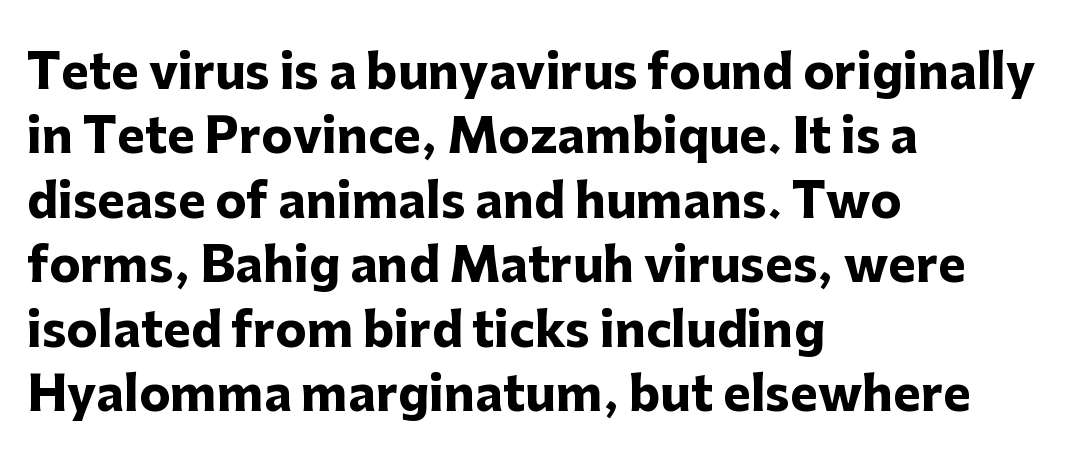
Q: Is the text bold? A: Yes.
Q: Is the text italic (slanted)? A: No, it is upright.
Q: Is the typeface a serif or a sans-serif typeface? A: Sans-serif.
Q: Is the text underlined? A: No.
Q: How is the paragraph aligned? A: Left-aligned.
Q: Is the spacing between letters normal or unusually wide? A: Normal.
Q: Is the spacing between lines tight, normal or loose? A: Normal.
Q: Width (condensed, normal, or wide)? A: Normal.
Q: Stroke contrast? A: Low.
Q: x-height? A: Medium.
Q: Monospaced? A: No.
